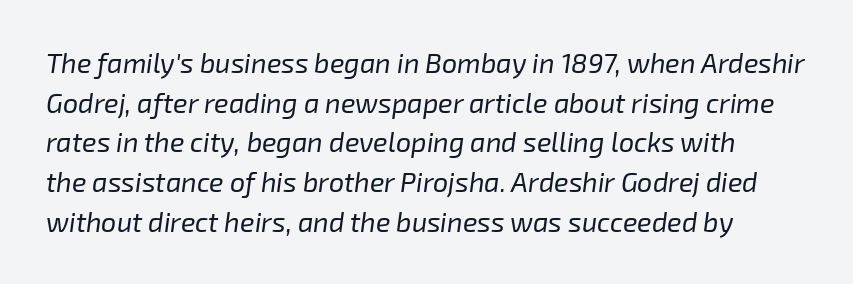
Descenders hang freely into open space. A quiet, ordinary-to-light weight characterises the typeface. This rendering leaves character spacing at its baseline value. The designer left line spacing at the default. Notice how the stems are inclined rather than vertical — that's the hallmark of italics.
